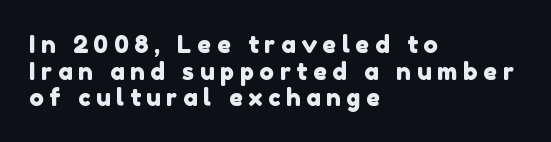
The image shows 24 px text type; set left-aligned, tight line spacing (1.11x), unusually wide letter spacing (+0.24 em), not underlined.
